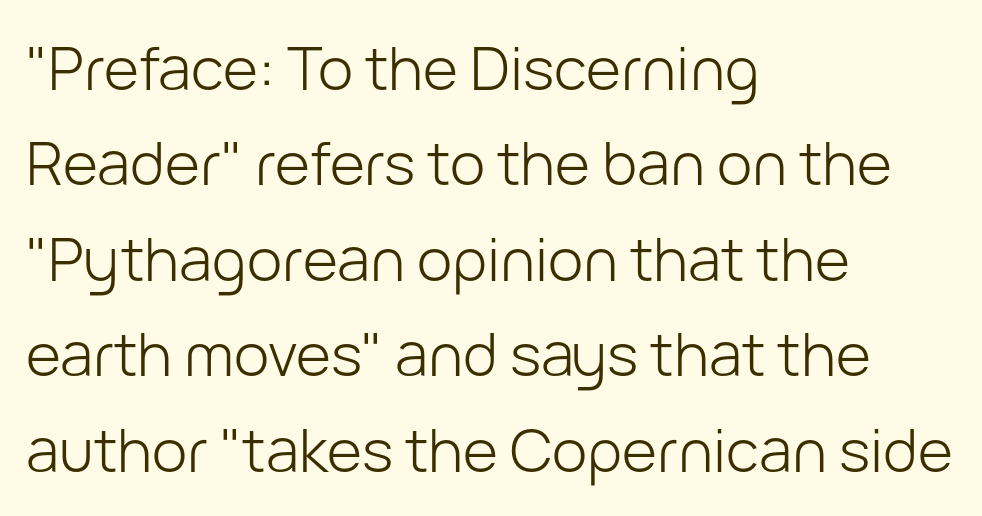
The image shows 60 px light sans-serif type, upright; set left-aligned, normal line spacing (1.59x), normal letter spacing, not underlined; low stroke contrast and a medium x-height.
